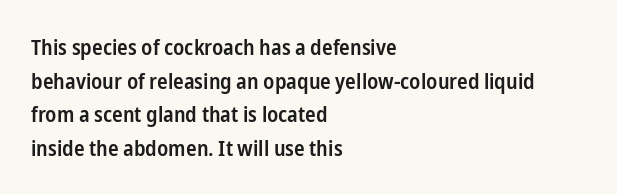
{"italic": "no", "bold": "semi", "underline": "no", "align": "left", "line_spacing": "normal", "line_spacing_ratio": 1.53, "letter_spacing": "normal", "letter_spacing_em": 0.0, "glyph_px": 22}
